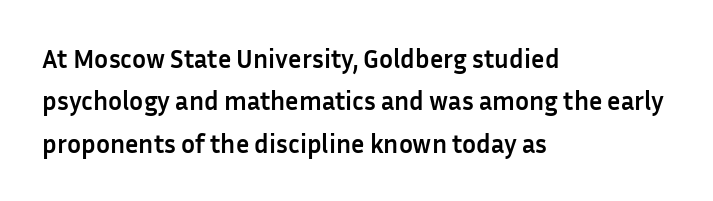
Q: Is the text bold? A: Yes.
Q: Is the text italic (slanted)? A: No, it is upright.
Q: Is the text underlined? A: No.
Q: How is the paragraph aligned? A: Left-aligned.
Q: Is the spacing between letters normal or unusually wide? A: Normal.
Q: Is the spacing between lines tight, normal or loose? A: Normal.
